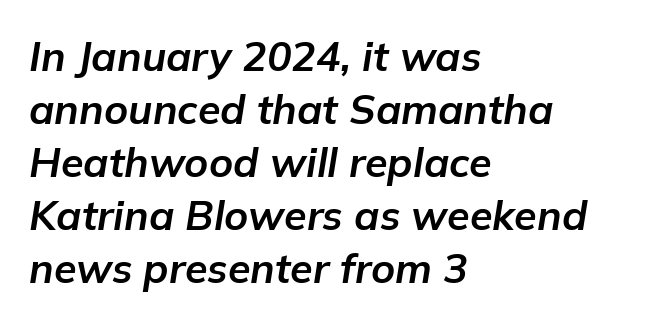
Q: Is the text bold? A: Yes.
Q: Is the text italic (slanted)? A: Yes, it leans right by about 9 degrees.
Q: Is the text underlined? A: No.
Q: How is the paragraph aligned? A: Left-aligned.
Q: Is the spacing between letters normal or unusually wide? A: Normal.
Q: Is the spacing between lines tight, normal or loose? A: Normal.
Q: Width (condensed, normal, or wide)? A: Normal.
Q: Stroke contrast? A: Low.
Q: x-height? A: Medium.
Q: Monospaced? A: No.
